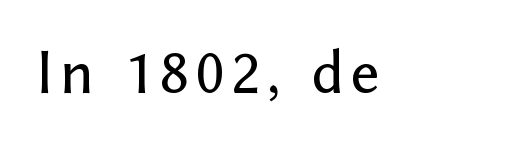
Q: Is the text italic (slanted)? A: No, it is upright.
Q: Is the typeface a serif or a sans-serif typeface? A: Sans-serif.
Q: Is the text underlined? A: No.
Q: Width (condensed, normal, or wide)? A: Normal.
Q: Stroke contrast? A: Low.
Q: x-height? A: Medium.
Q: Monospaced? A: No.
